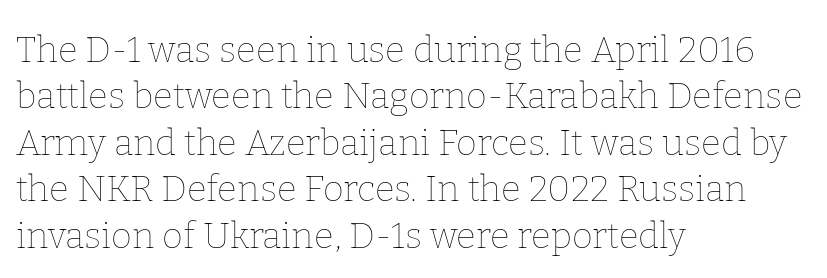
The image shows 36 px thin type, upright; set left-aligned, normal line spacing (1.29x), normal letter spacing, not underlined; low stroke contrast and a medium x-height.
